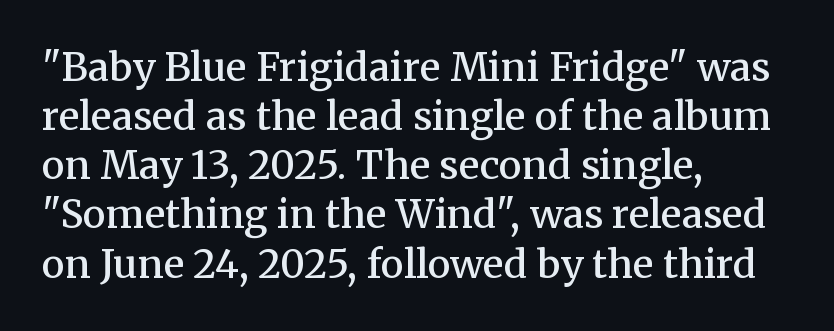
{"serif": "yes", "italic": "no", "bold": "semi", "weight": "semibold", "width": "normal", "stroke_contrast": "medium", "x_height": "medium", "monospaced": "no", "underline": "no", "align": "left", "line_spacing": "normal", "line_spacing_ratio": 1.26, "letter_spacing": "normal", "letter_spacing_em": 0.0, "glyph_px": 39}
